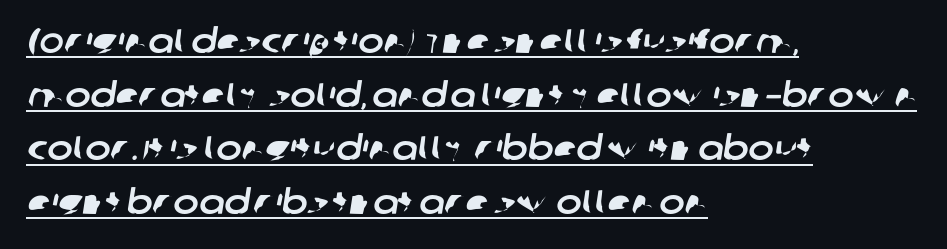
Stroke terminals: plain, sans-serif. Note the varied advance widths — an 'i' is clearly narrower than an 'm'. Spacing between characters is what you'd get straight out of the box. The rendering uses a moderate line-height, typical for paragraphs. Short and long lines alike share a common starting point at left.
